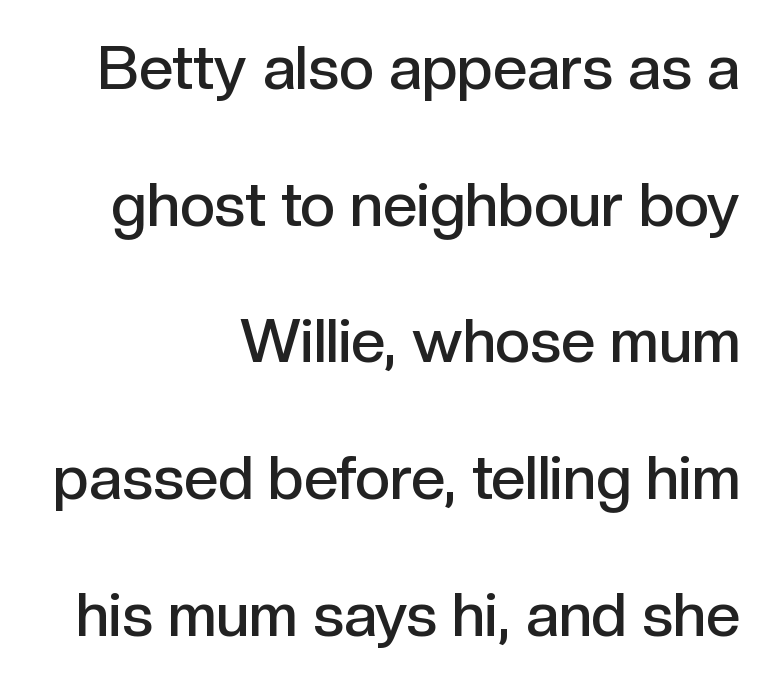
This rendering employs a face without finishing strokes, i.e., a sans-serif. Notice how the stems are strictly vertical — no italics here. Here the designer chose a conventional face with non-uniform glyph widths. Tracking value appears to be zero — textbook default spacing.
